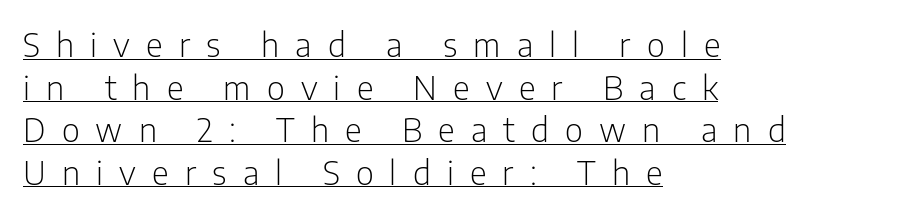
The image shows 33 px light, condensed sans-serif type, upright; set left-aligned, normal line spacing (1.29x), unusually wide letter spacing (+0.49 em), underlined; low stroke contrast and a medium x-height.
